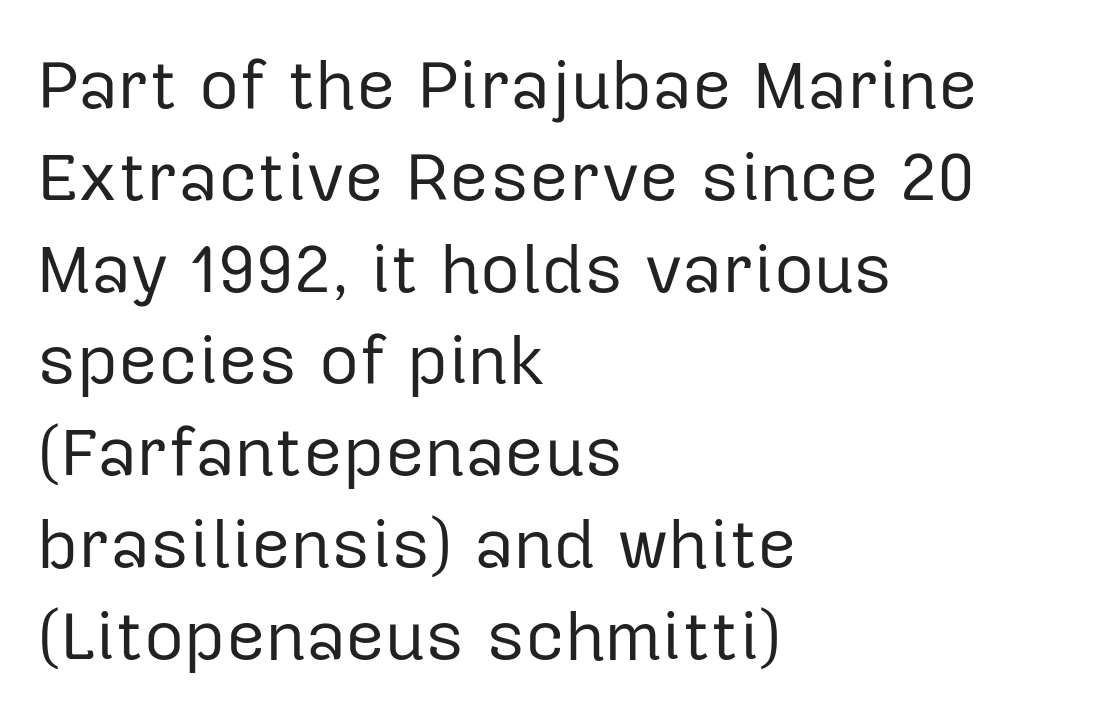
Spacing verdict: proportional, widths tailored to each character. Style check: upright. Evenly set lines give the paragraph a standard silhouette. Nobody drew a line under any word here. The characters display no serif detailing; their extremities are plain. Tracking value appears to be zero — textbook default spacing.
